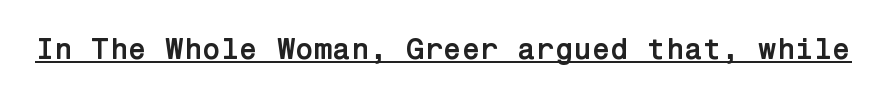
Q: Is the text bold? A: Yes.
Q: Is the text italic (slanted)? A: No, it is upright.
Q: Is the typeface a serif or a sans-serif typeface? A: Sans-serif.
Q: Is the text underlined? A: Yes.
Q: Is the spacing between letters normal or unusually wide? A: Normal.
Q: Width (condensed, normal, or wide)? A: Normal.
Q: Stroke contrast? A: Low.
Q: x-height? A: Medium.
